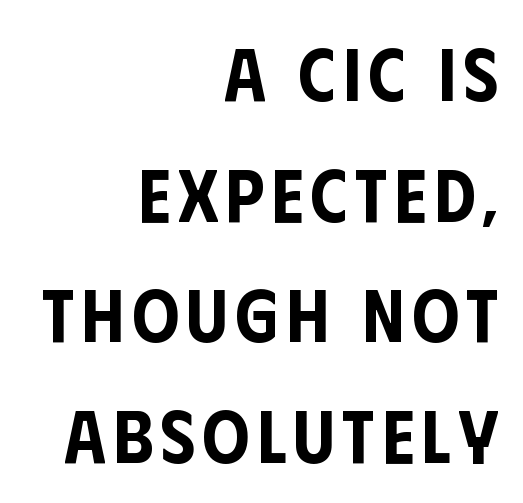
Q: Is the text italic (slanted)? A: No, it is upright.
Q: Is the typeface a serif or a sans-serif typeface? A: Sans-serif.
Q: Is the text underlined? A: No.
Q: How is the paragraph aligned? A: Right-aligned.
Q: Is the spacing between lines tight, normal or loose? A: Normal.
Q: Width (condensed, normal, or wide)? A: Condensed.
Q: Stroke contrast? A: Low.
Q: x-height? A: Large.
Q: Monospaced? A: No.
